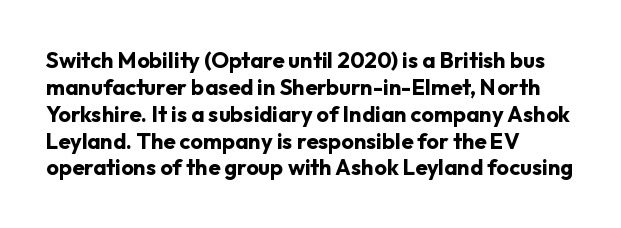
{"italic": "no", "bold": "yes", "underline": "no", "align": "left", "line_spacing_ratio": 1.22, "letter_spacing": "normal", "letter_spacing_em": 0.0, "glyph_px": 22}
